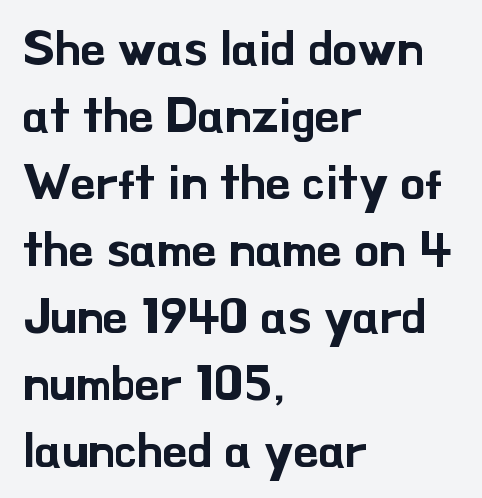
{"serif": "no", "italic": "no", "width": "normal", "stroke_contrast": "low", "x_height": "small", "monospaced": "no", "underline": "no", "align": "left", "line_spacing": "normal", "line_spacing_ratio": 1.34, "letter_spacing": "normal", "letter_spacing_em": 0.0, "glyph_px": 50}
